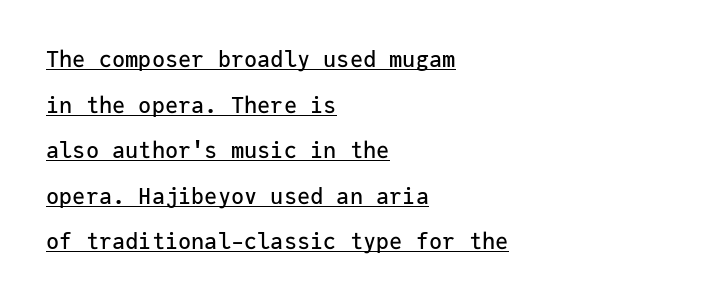
Where is the straight margin? On the left. A baseline rule has been typeset under these characters. Nope, not italic — everything's standing straight. Leading: increased. Nothing unusual about the tracking: characters are spaced as the font intends.
